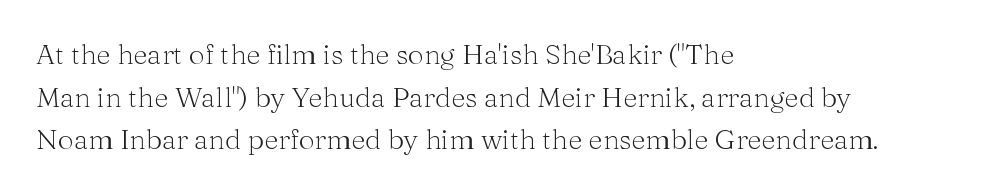
The image shows 28 px light serif type, upright; set left-aligned, normal line spacing (1.52x), normal letter spacing, not underlined; medium stroke contrast and a medium x-height.
